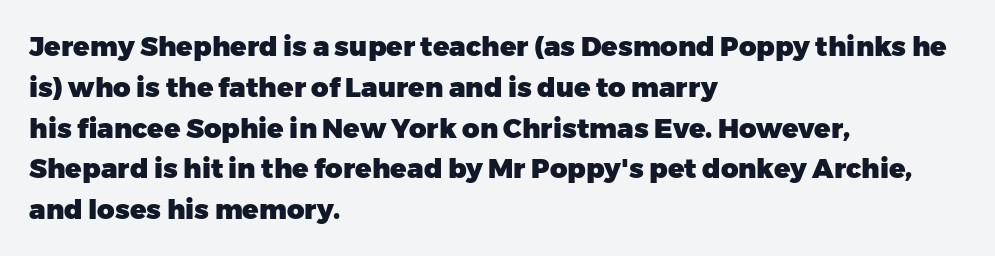
{"italic": "no", "bold": "yes", "underline": "no", "align": "left", "line_spacing": "normal", "line_spacing_ratio": 1.51, "letter_spacing": "normal", "letter_spacing_em": 0.0, "glyph_px": 27}
